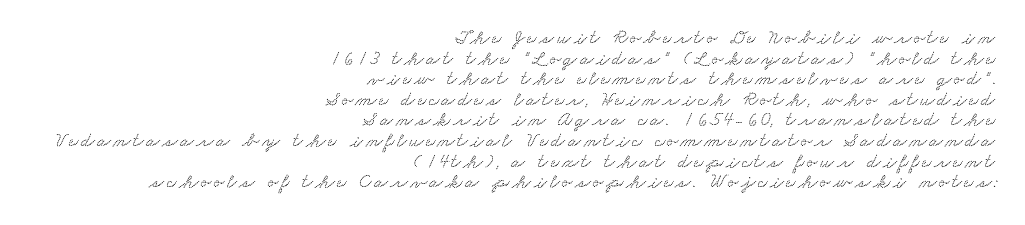
The space directly below the letters is spotless. Leading is clearly below the norm, producing a dense column. Compared with a flush-left layout, this one pins lines to the opposite, right side.
